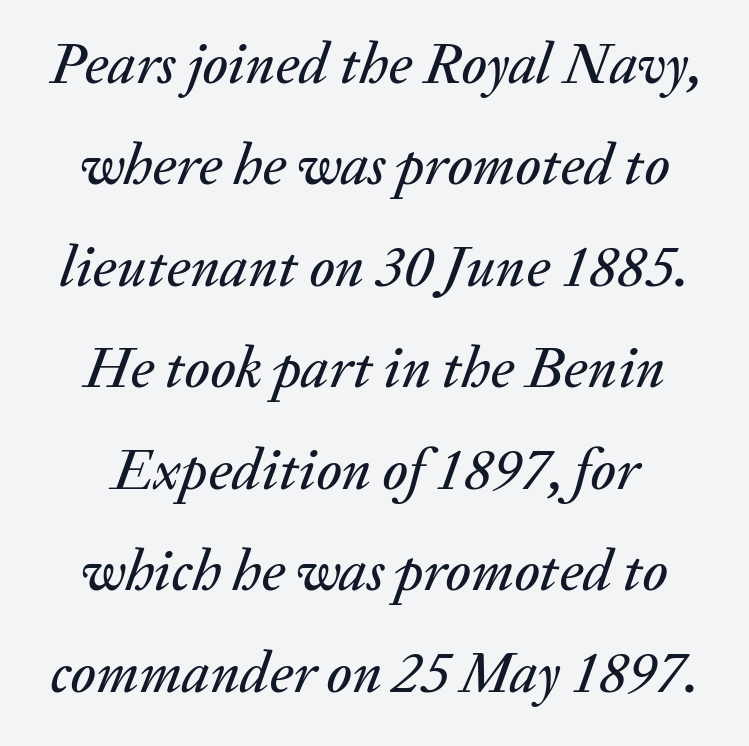
{"italic": "yes", "lean": "right", "slant_degrees": 20, "width": "normal", "stroke_contrast": "medium", "x_height": "medium", "monospaced": "no", "underline": "no", "line_spacing_ratio": 1.75, "letter_spacing": "normal", "letter_spacing_em": 0.0, "glyph_px": 58}
